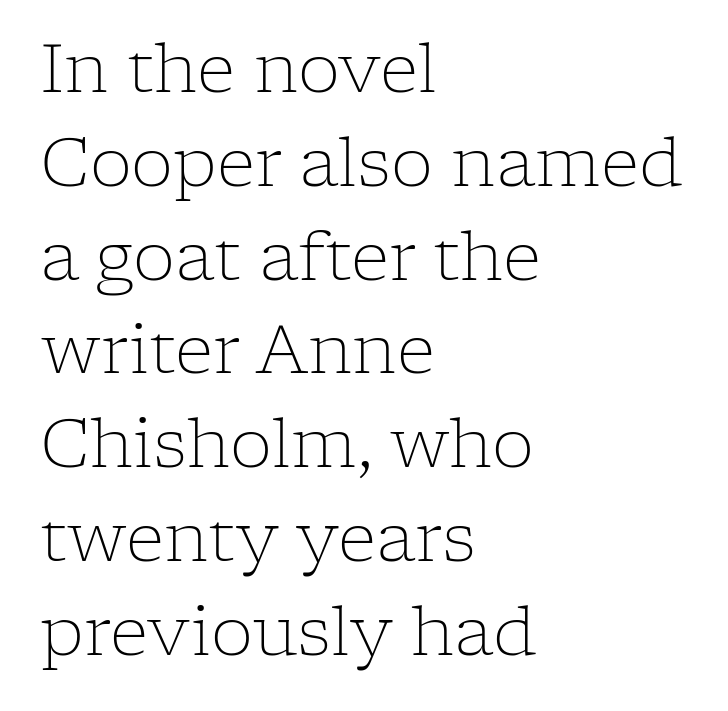
{"serif": "yes", "italic": "no", "bold": "no", "weight": "light", "width": "normal", "stroke_contrast": "low", "x_height": "medium", "monospaced": "no", "underline": "no", "align": "left", "line_spacing": "normal", "line_spacing_ratio": 1.4, "letter_spacing": "normal", "letter_spacing_em": 0.0, "glyph_px": 67}
